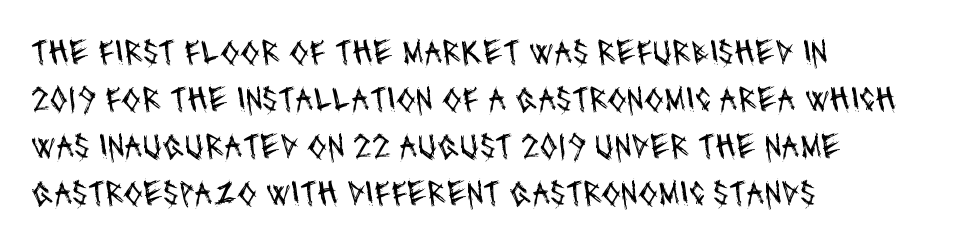
All the whitespace from short lines collects on the right. The weight tops out at a normal text grade. Serif or sans? Sans — the stroke terminals are bare. Spacing verdict: proportional, widths tailored to each character. Vertically, the passage feels balanced, rows spaced as you'd expect. A clean baseline with only descenders dipping below it.
